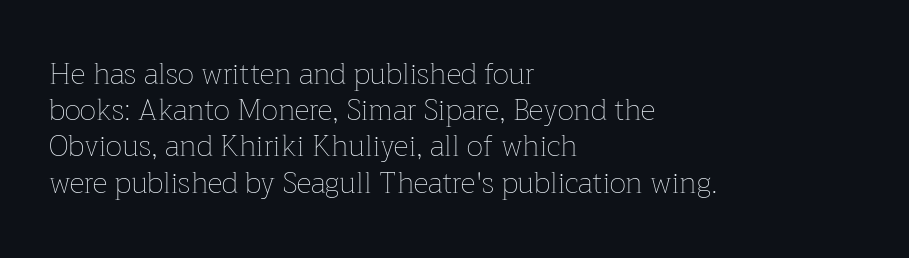
The image shows 29 px thin type, upright; set left-aligned, normal line spacing (1.25x), normal letter spacing, not underlined; low stroke contrast and a medium x-height.
